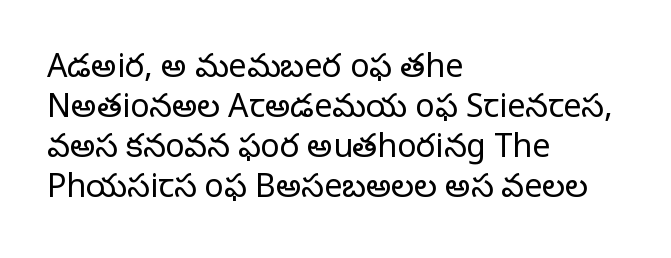
Heaviness? Minimal to ordinary, like unemphasized prose. Characters remain perfectly vertical along every line. A serif font was chosen for this passage. A typesetter would call this proportional, since set widths differ per character.
